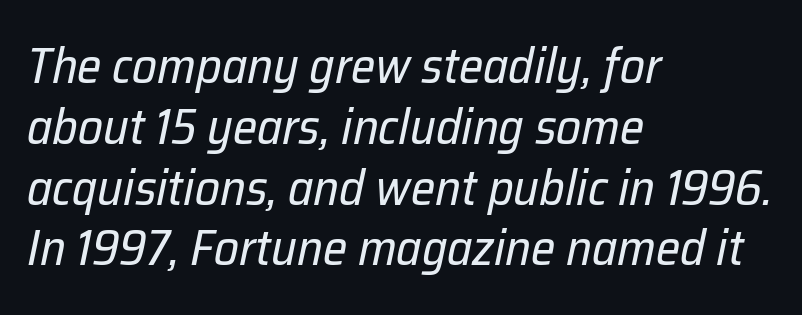
{"italic": "yes", "lean": "right", "slant_degrees": 12, "bold": "no", "weight": "regular", "width": "normal", "stroke_contrast": "low", "x_height": "medium", "monospaced": "no", "underline": "no", "align": "left", "line_spacing_ratio": 1.24, "letter_spacing": "normal", "letter_spacing_em": 0.0, "glyph_px": 49}
